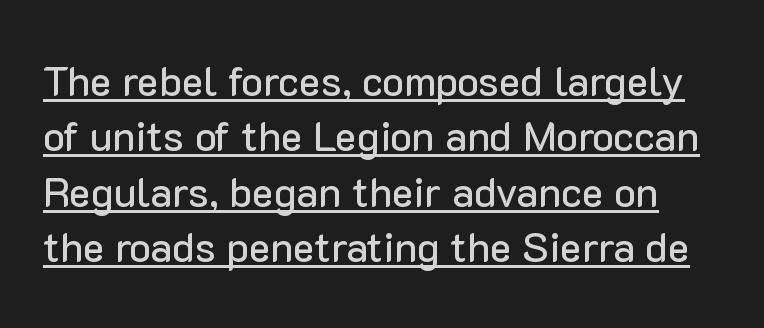
{"serif": "no", "italic": "no", "width": "normal", "stroke_contrast": "low", "x_height": "medium", "monospaced": "no", "underline": "yes", "line_spacing": "normal", "line_spacing_ratio": 1.35, "letter_spacing": "normal", "letter_spacing_em": 0.0, "glyph_px": 41}
